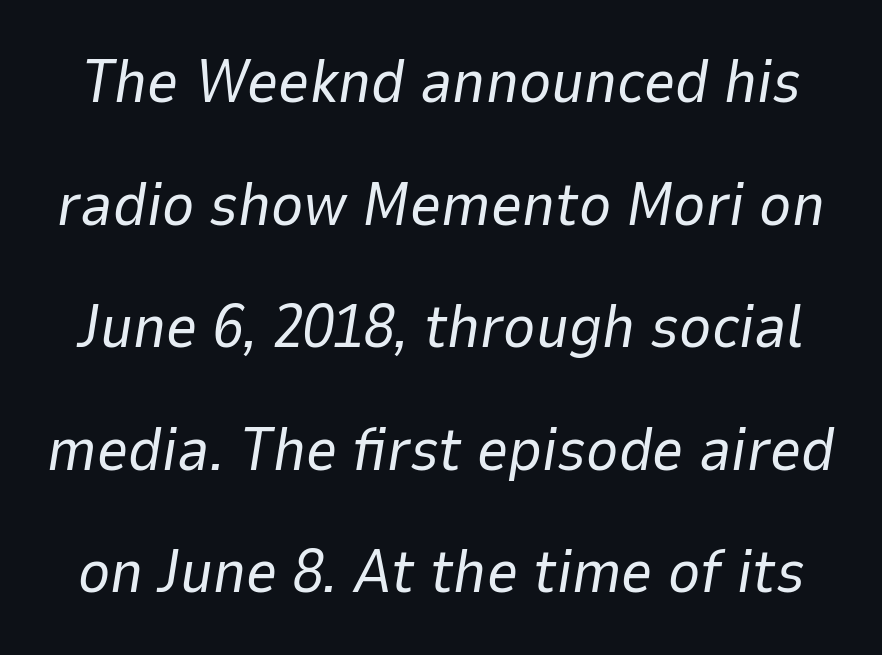
There's an unmistakable incline to the writing here. A quiet, ordinary-to-light weight characterises the typeface. If you measured baseline to baseline, you'd find a long distance. Each letter keeps its own natural width here, so spacing adapts to shape.
